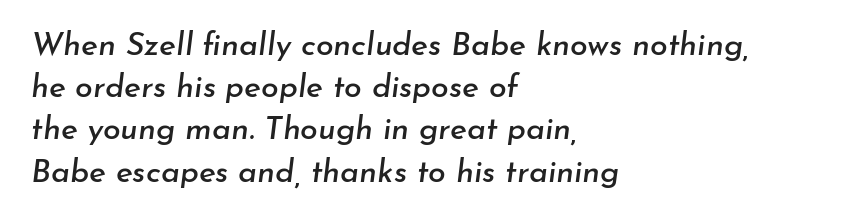
The image shows 32 px text type, italic (leaning right); set left-aligned, normal line spacing (1.32x), normal letter spacing, not underlined; low stroke contrast and a small x-height.
